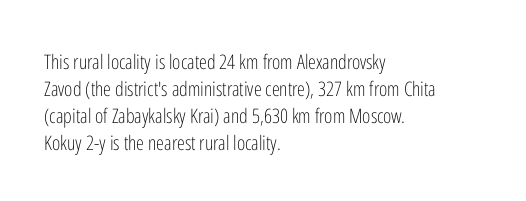
Q: Is the text bold? A: No.
Q: Is the text italic (slanted)? A: No, it is upright.
Q: Is the text underlined? A: No.
Q: How is the paragraph aligned? A: Left-aligned.
Q: Is the spacing between letters normal or unusually wide? A: Normal.
Q: Is the spacing between lines tight, normal or loose? A: Normal.
